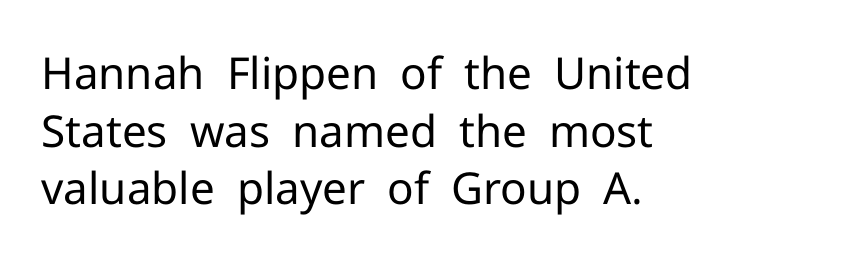
The image shows 44 px regular-weight sans-serif type, upright; set left-aligned, normal line spacing (1.31x), normal letter spacing, not underlined; low stroke contrast and a medium x-height.
